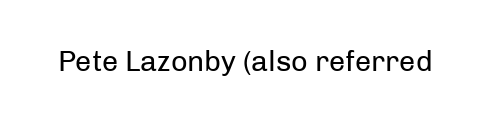
The image shows 29 px regular-weight sans-serif type, upright; set normal letter spacing, not underlined; low stroke contrast and a medium x-height.
